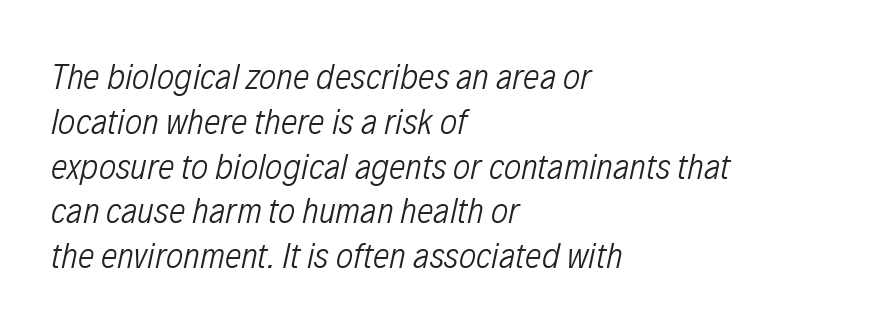
Q: Is the text bold? A: No.
Q: Is the text italic (slanted)? A: Yes, it leans right by about 12 degrees.
Q: Is the text underlined? A: No.
Q: How is the paragraph aligned? A: Left-aligned.
Q: Is the spacing between letters normal or unusually wide? A: Normal.
Q: Width (condensed, normal, or wide)? A: Condensed.
Q: Stroke contrast? A: Low.
Q: x-height? A: Medium.
Q: Monospaced? A: No.
